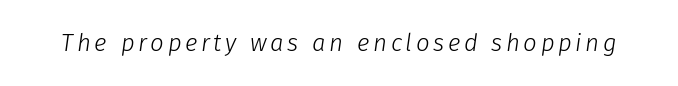
Q: Is the text bold? A: No.
Q: Is the text italic (slanted)? A: Yes, it leans right by about 8 degrees.
Q: Is the text underlined? A: No.
